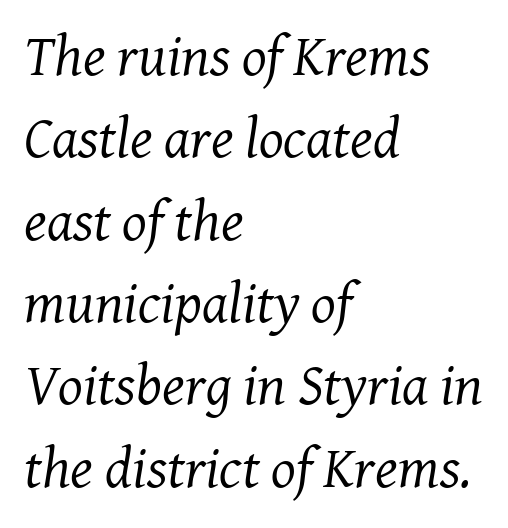
The image shows 58 px regular-weight serif type, italic (leaning right); set left-aligned, normal line spacing (1.42x), normal letter spacing, not underlined; medium stroke contrast and a medium x-height.
